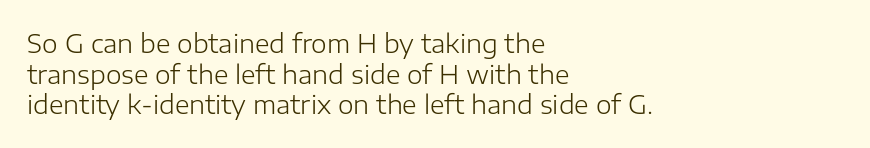
The image shows 25 px text type, upright; set left-aligned, line spacing 1.23x, normal letter spacing, not underlined.
